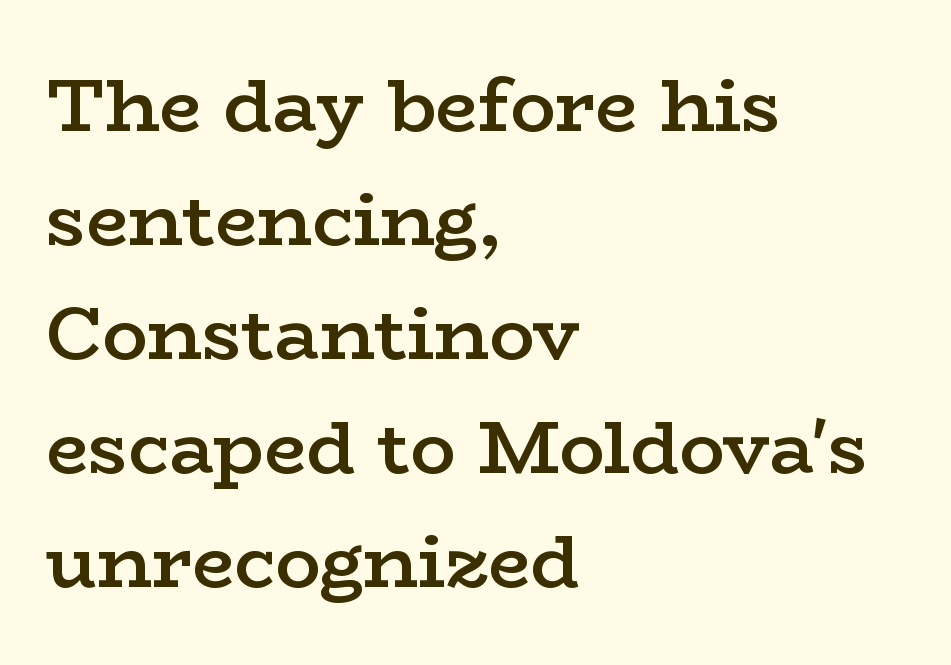
On the weight axis this lands at semibold, roughly 600. This rendering leaves character spacing at its baseline value. A roman cut, with each character standing at attention. The glyphs are unaccompanied by any horizontal stroke below them.
